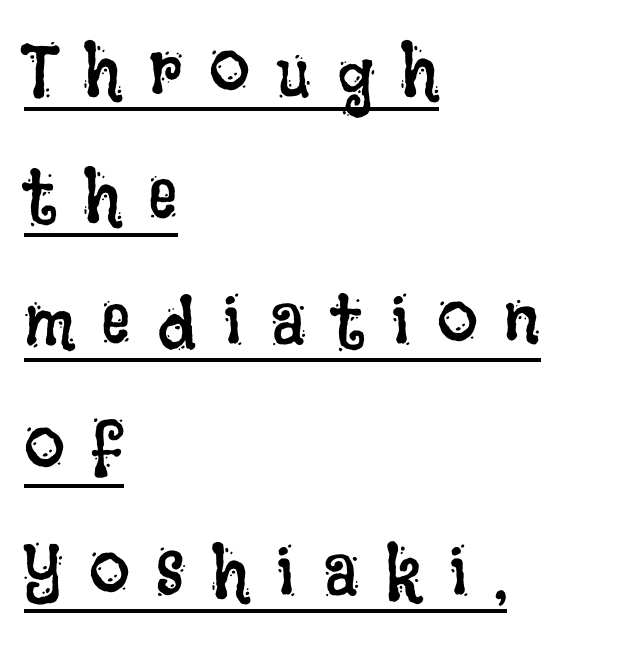
Q: Is the text bold? A: No.
Q: Is the text italic (slanted)? A: No, it is upright.
Q: Is the text underlined? A: Yes.
Q: How is the paragraph aligned? A: Left-aligned.
Q: Is the spacing between letters normal or unusually wide? A: Unusually wide.
Q: Width (condensed, normal, or wide)? A: Condensed.
Q: Stroke contrast? A: Low.
Q: x-height? A: Large.
Q: Monospaced? A: No.
